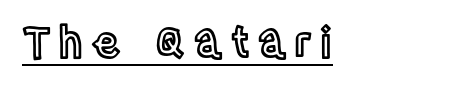
Inter-character spacing is expanded well beyond the font's built-in metrics. Notice how a bar underscores the lettering throughout. Every character sits straight up, as roman type does. The rendering uses natural spacing where letterforms have individual widths.
